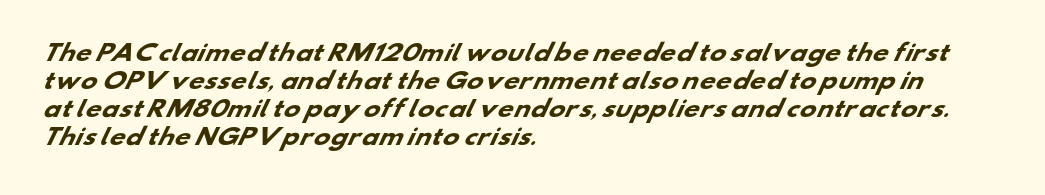
The image shows 22 px bold type; set left-aligned, normal line spacing (1.28x), normal letter spacing, not underlined.
